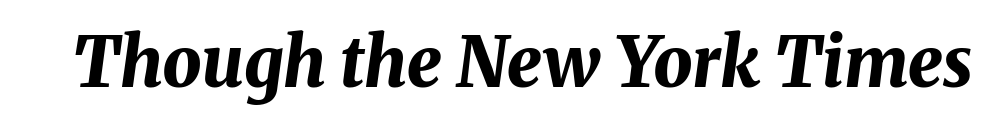
Q: Is the text bold? A: Yes.
Q: Is the text italic (slanted)? A: Yes, it leans right by about 8 degrees.
Q: Is the text underlined? A: No.
Q: Is the spacing between letters normal or unusually wide? A: Normal.
Q: Width (condensed, normal, or wide)? A: Normal.
Q: Stroke contrast? A: Medium.
Q: x-height? A: Medium.
Q: Monospaced? A: No.
